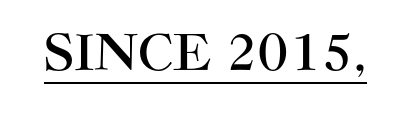
{"serif": "no", "italic": "no", "width": "normal", "stroke_contrast": "high", "x_height": "large", "monospaced": "no", "underline": "yes", "letter_spacing": "normal", "letter_spacing_em": 0.0, "glyph_px": 49}
